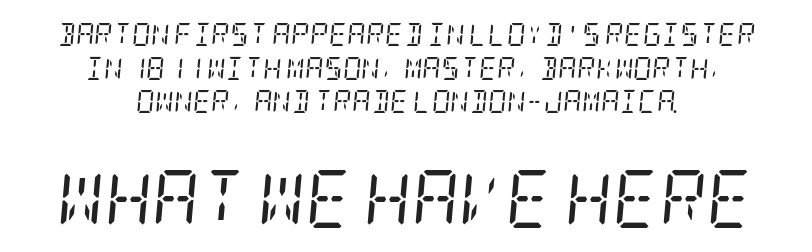
The image shows 58 px regular-weight, condensed serif type, italic (leaning right); set centered, normal line spacing (1.46x), normal letter spacing, not underlined; the second (bottom) block is 2.52x larger; low stroke contrast and a large x-height.
